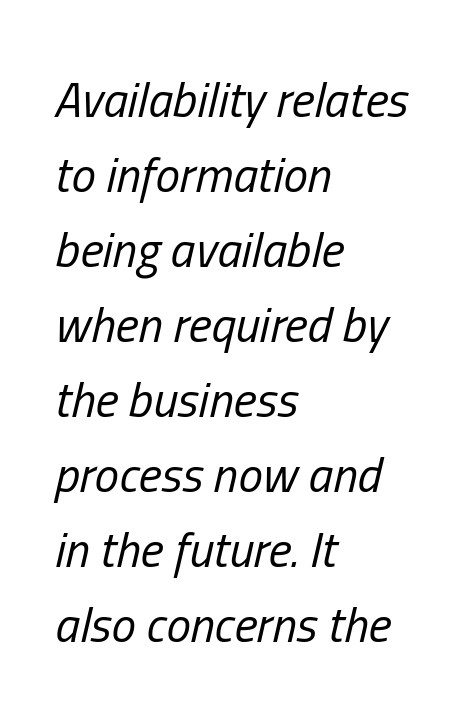
The image shows 49 px regular-weight, condensed type, italic (leaning right); set left-aligned, normal line spacing (1.53x), normal letter spacing, not underlined; low stroke contrast and a medium x-height.
